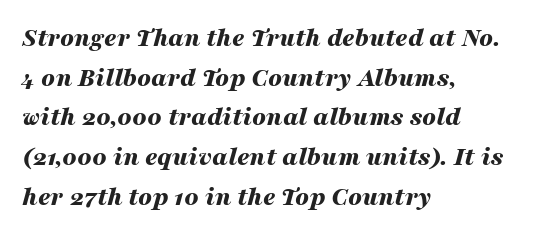
{"italic": "yes", "lean": "right", "slant_degrees": 16, "bold": "yes", "underline": "no", "align": "left", "line_spacing": "normal", "line_spacing_ratio": 1.47, "letter_spacing": "normal", "letter_spacing_em": 0.0, "glyph_px": 27}
